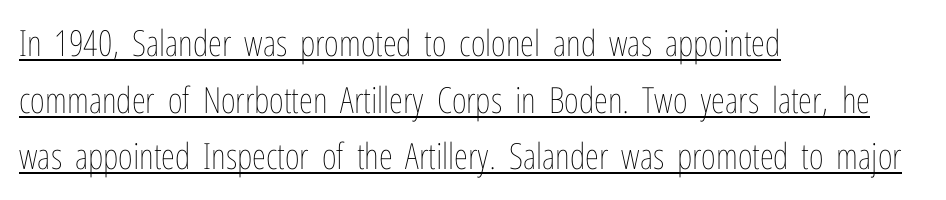
{"italic": "no", "bold": "no", "weight": "thin", "width": "condensed", "stroke_contrast": "low", "x_height": "medium", "monospaced": "no", "underline": "yes", "align": "left", "line_spacing": "normal", "line_spacing_ratio": 1.57, "letter_spacing": "normal", "letter_spacing_em": 0.0, "glyph_px": 36}
